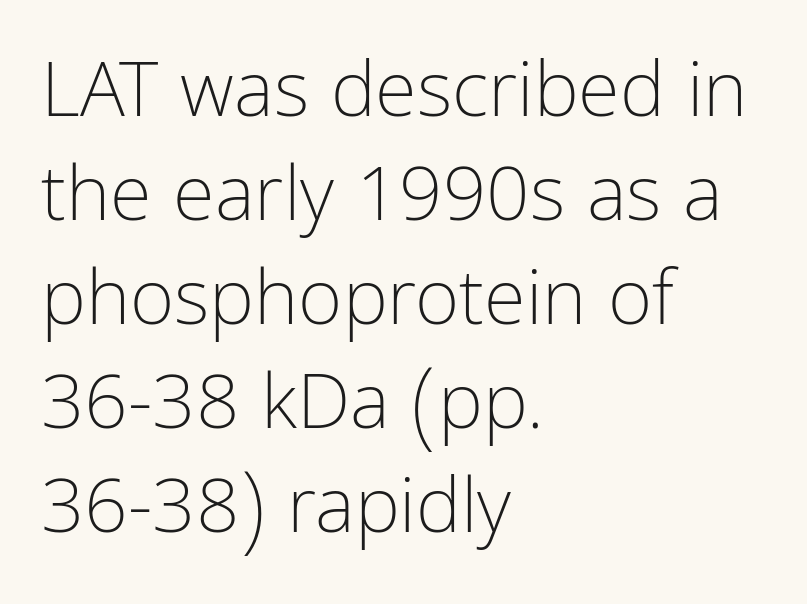
The image shows 76 px light, condensed sans-serif type, upright; set left-aligned, normal line spacing (1.37x), normal letter spacing, not underlined; low stroke contrast and a medium x-height.
